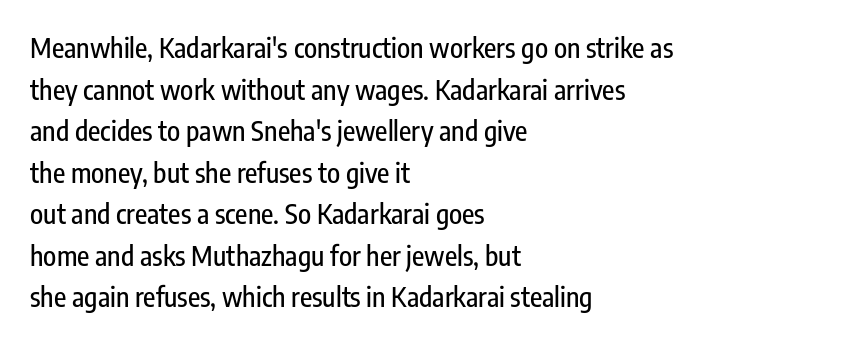
A typesetter would call this zero additional tracking. Line beginnings align vertically; line endings do not. The leading is moderate, giving the passage an even texture. No italicization has been applied; the sample stays upright. This rendering features lettering with no underline.
